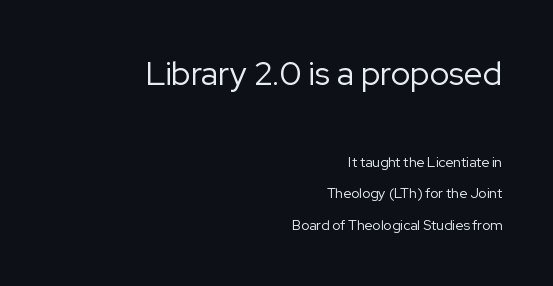
Notice the wide empty band between every row — that's loose leading. Look at the tracking — it's just the regular setting, nothing added. A flush-right, rag-left setting is used for this passage. Posture: upright roman. No letter is thick-stroked: the sample isn't bold. Stroke terminals: plain, sans-serif.
